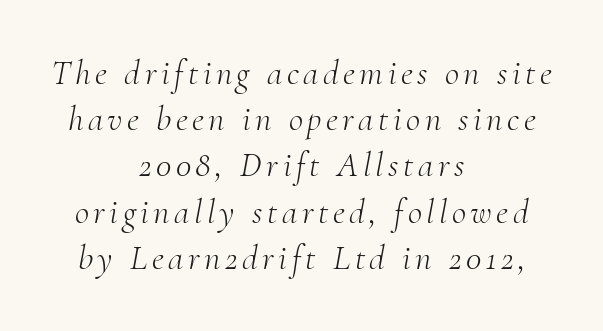
The image shows 35 px light serif type, italic (leaning right); set centered, normal line spacing (1.32x), not underlined; medium stroke contrast and a small x-height.
